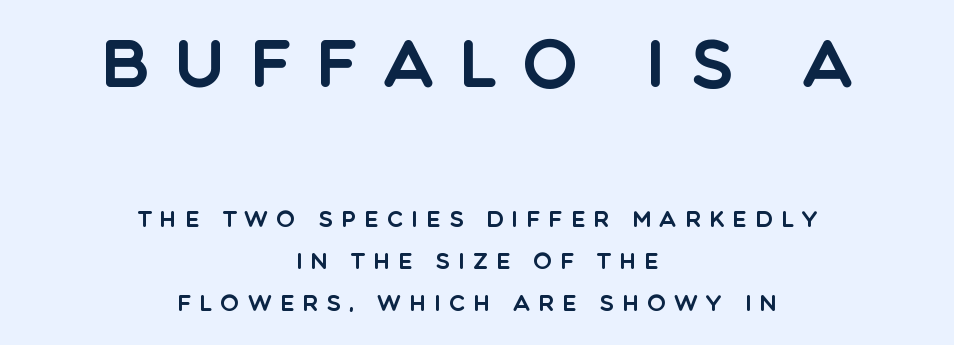
{"serif": "no", "italic": "no", "width": "normal", "x_height": "large", "monospaced": "no", "underline": "no", "align": "center", "line_spacing": "loose", "line_spacing_ratio": 1.9, "letter_spacing": "wide", "letter_spacing_em": 0.38, "larger_block": "first", "size_ratio": 3.0, "glyph_px": 66}
